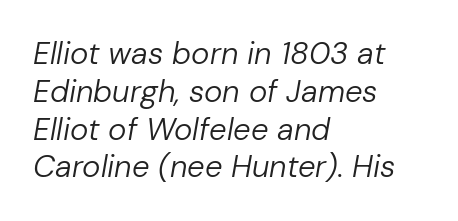
No letter is thick-stroked: the sample isn't bold. The face used here has a pronounced slope to its letters. The face used here is proportionally spaced, like ordinary book or web type. Glance below the letters and you will spot only blank space. Students, note that the glyphs here touch the page at normal intervals. The paragraph shown leans on its left margin.
